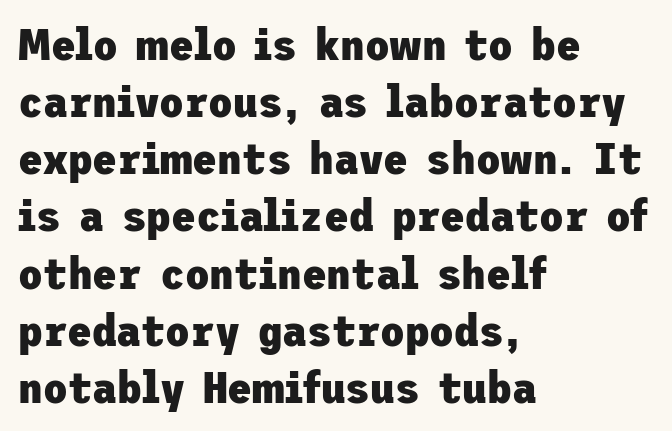
The image shows 45 px heavy sans-serif type, upright; set left-aligned, normal line spacing (1.27x), normal letter spacing, not underlined; low stroke contrast and a medium x-height.
